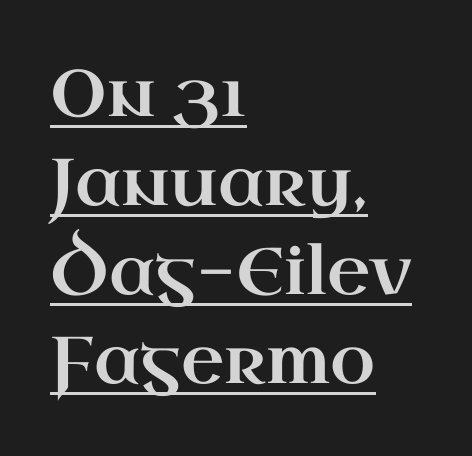
Q: Is the text italic (slanted)? A: No, it is upright.
Q: Is the typeface a serif or a sans-serif typeface? A: Serif.
Q: Is the text underlined? A: Yes.
Q: How is the paragraph aligned? A: Left-aligned.
Q: Is the spacing between letters normal or unusually wide? A: Normal.
Q: Is the spacing between lines tight, normal or loose? A: Normal.
Q: Width (condensed, normal, or wide)? A: Wide.
Q: Stroke contrast? A: High.
Q: x-height? A: Small.
Q: Monospaced? A: No.
